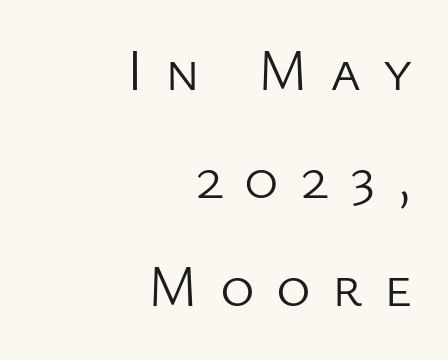
The image shows 59 px light sans-serif type, upright; set right-aligned, line spacing 1.83x, unusually wide letter spacing (+0.36 em), not underlined; low stroke contrast and a medium x-height.
